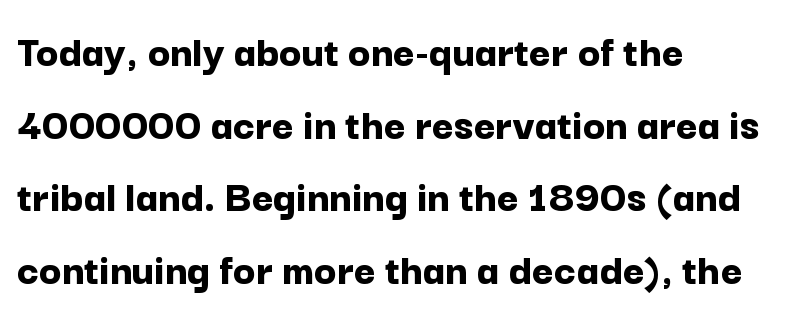
Q: Is the text bold? A: Yes.
Q: Is the text italic (slanted)? A: No, it is upright.
Q: Is the typeface a serif or a sans-serif typeface? A: Sans-serif.
Q: Is the text underlined? A: No.
Q: How is the paragraph aligned? A: Left-aligned.
Q: Is the spacing between letters normal or unusually wide? A: Normal.
Q: Is the spacing between lines tight, normal or loose? A: Normal.
Q: Width (condensed, normal, or wide)? A: Normal.
Q: Stroke contrast? A: Low.
Q: x-height? A: Medium.
Q: Monospaced? A: No.
